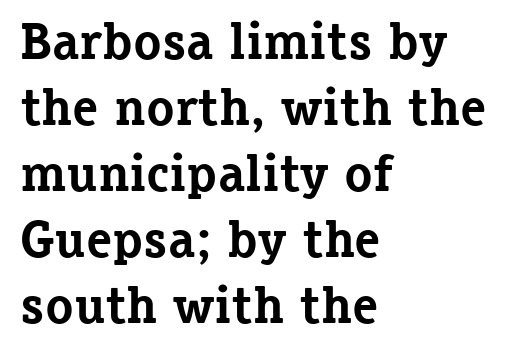
Does the copy run flush right? No — it runs flush left. Look at the tracking — it's just the regular setting, nothing added. Is there any slant? The stems are plumb. Small tapered or slab feet sit at the stroke ends, so this counts as serif.
